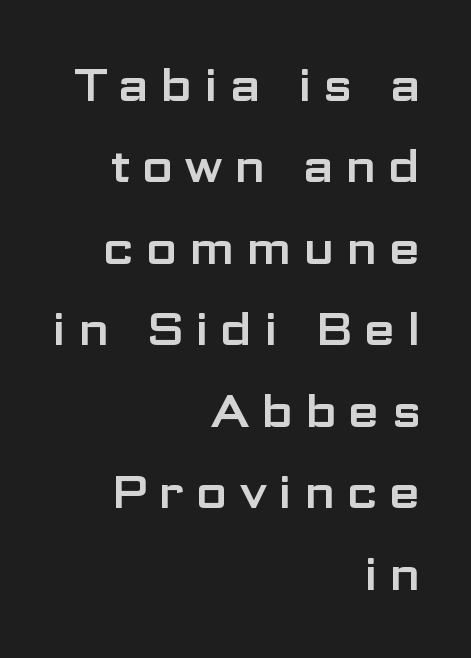
{"serif": "no", "italic": "no", "width": "wide", "stroke_contrast": "low", "x_height": "medium", "monospaced": "no", "underline": "no", "align": "right", "line_spacing_ratio": 1.77, "letter_spacing": "wide", "letter_spacing_em": 0.25, "glyph_px": 46}
